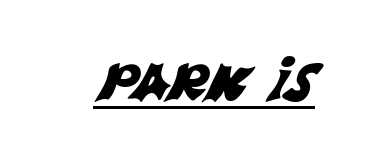
Q: Is the typeface a serif or a sans-serif typeface? A: Sans-serif.
Q: Is the text underlined? A: Yes.
Q: Is the spacing between letters normal or unusually wide? A: Normal.
Q: Width (condensed, normal, or wide)? A: Normal.
Q: Stroke contrast? A: Medium.
Q: x-height? A: Large.
Q: Monospaced? A: No.
